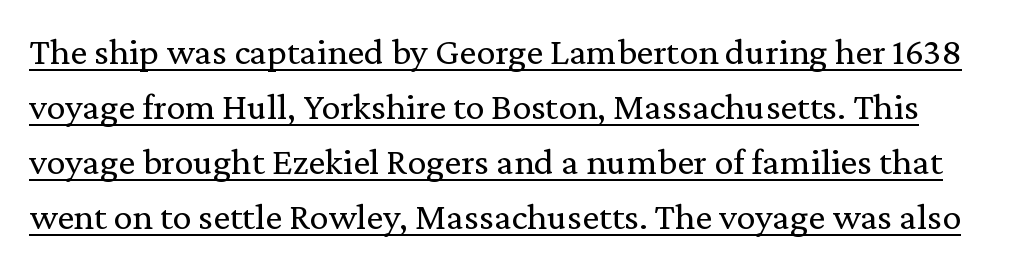
This sample uses an upright cut, with every glyph sitting square on the baseline. A light-to-regular cut is what we see here. Character widths vary here, with narrow letters taking less room than wide ones. The lettering is marked with a stroke running underneath it.
